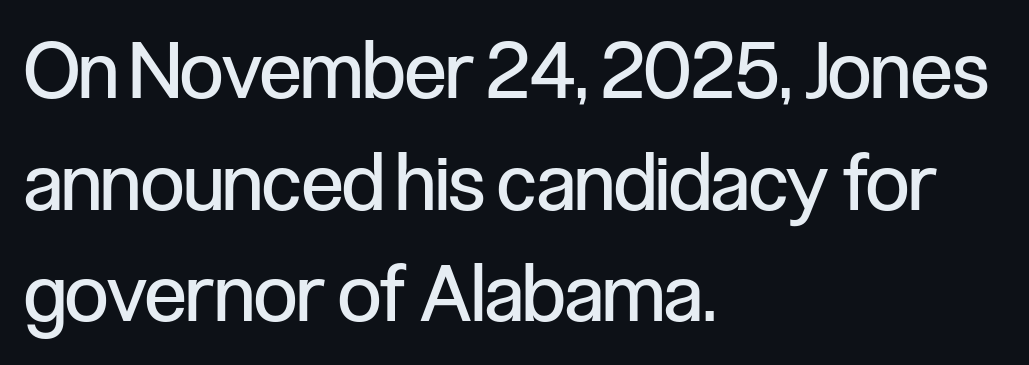
The image shows 78 px regular-weight, condensed sans-serif type, upright; set left-aligned, normal line spacing (1.43x), normal letter spacing, not underlined; low stroke contrast and a medium x-height.
